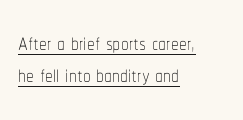
{"italic": "no", "bold": "no", "weight": "thin", "width": "condensed", "stroke_contrast": "low", "x_height": "medium", "monospaced": "no", "underline": "yes", "align": "left", "line_spacing": "tight", "line_spacing_ratio": 1.04, "letter_spacing": "normal", "letter_spacing_em": 0.0, "glyph_px": 31}
